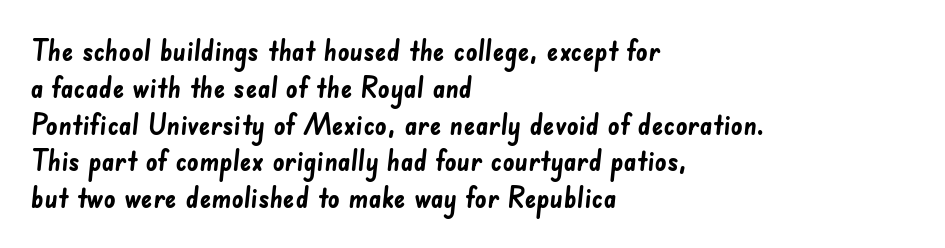
The image shows 29 px semibold sans-serif type; set left-aligned, normal line spacing (1.27x), normal letter spacing, not underlined; low stroke contrast and a small x-height.
